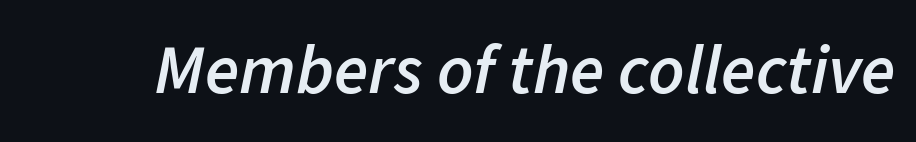
Q: Is the text bold? A: Semi-bold.
Q: Is the text italic (slanted)? A: Yes, it leans right by about 11 degrees.
Q: Is the text underlined? A: No.
Q: Is the spacing between letters normal or unusually wide? A: Normal.
Q: Width (condensed, normal, or wide)? A: Normal.
Q: Stroke contrast? A: Low.
Q: x-height? A: Medium.
Q: Monospaced? A: No.
